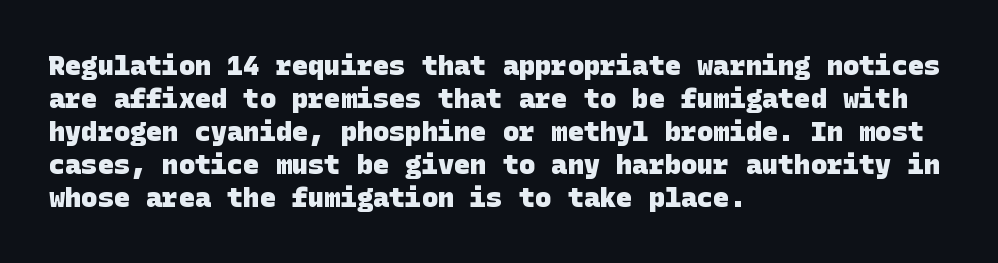
Q: Is the text bold? A: Yes.
Q: Is the text underlined? A: No.
Q: How is the paragraph aligned? A: Left-aligned.
Q: Is the spacing between letters normal or unusually wide? A: Normal.
